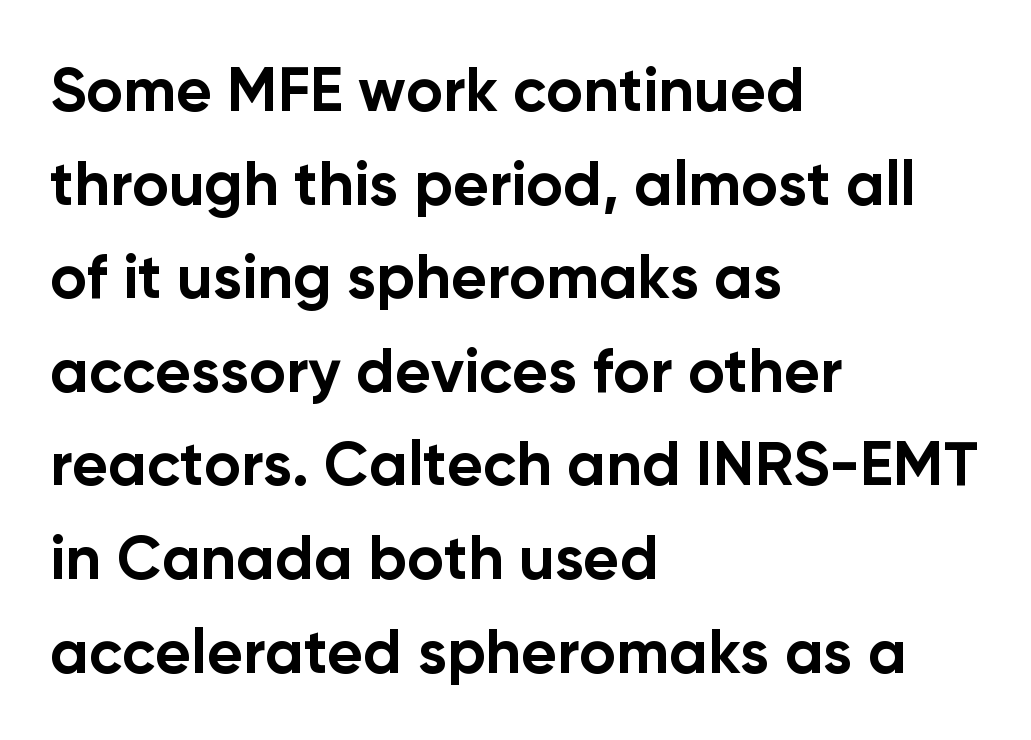
Q: Is the text bold? A: Yes.
Q: Is the text italic (slanted)? A: No, it is upright.
Q: Is the typeface a serif or a sans-serif typeface? A: Sans-serif.
Q: Is the text underlined? A: No.
Q: How is the paragraph aligned? A: Left-aligned.
Q: Is the spacing between letters normal or unusually wide? A: Normal.
Q: Is the spacing between lines tight, normal or loose? A: Normal.
Q: Width (condensed, normal, or wide)? A: Normal.
Q: Stroke contrast? A: Low.
Q: x-height? A: Medium.
Q: Monospaced? A: No.
